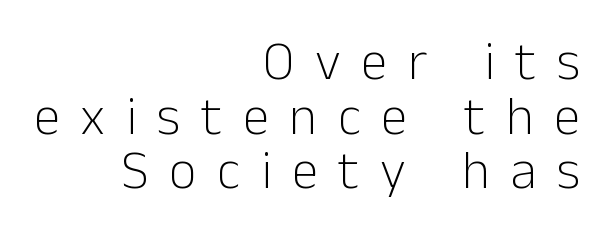
Notice how the passage keeps a crisp vertical edge on the right only. In terms of letterspacing, this is a distinctly airy, spread setting. The lines are packed closely together with very little leading. Is the stroke heavy? The answer is a plain regular-or-lighter.
